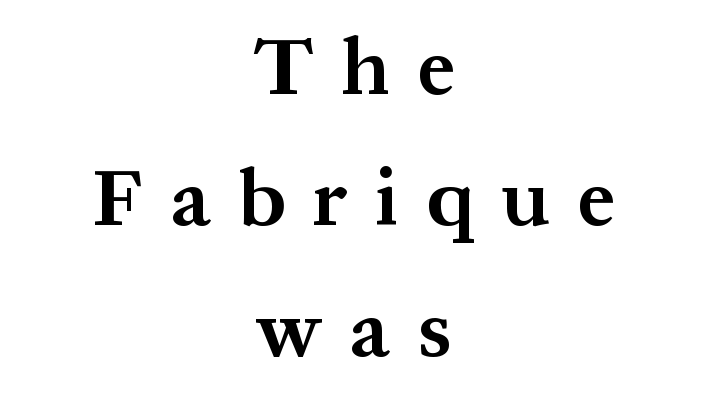
The image shows 80 px bold serif type, upright; set centered, normal line spacing (1.64x), unusually wide letter spacing (+0.35 em), not underlined; medium stroke contrast and a medium x-height.
